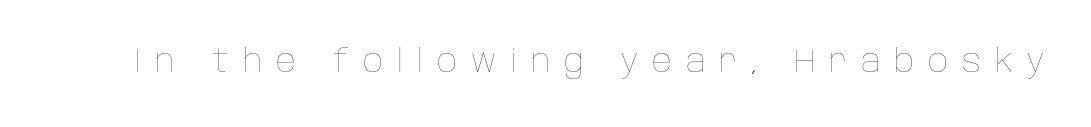
Q: Is the text bold? A: No.
Q: Is the text italic (slanted)? A: No, it is upright.
Q: Is the text underlined? A: No.
Q: Is the spacing between letters normal or unusually wide? A: Unusually wide.
Q: Width (condensed, normal, or wide)? A: Normal.
Q: Stroke contrast? A: Low.
Q: x-height? A: Large.
Q: Monospaced? A: No.
